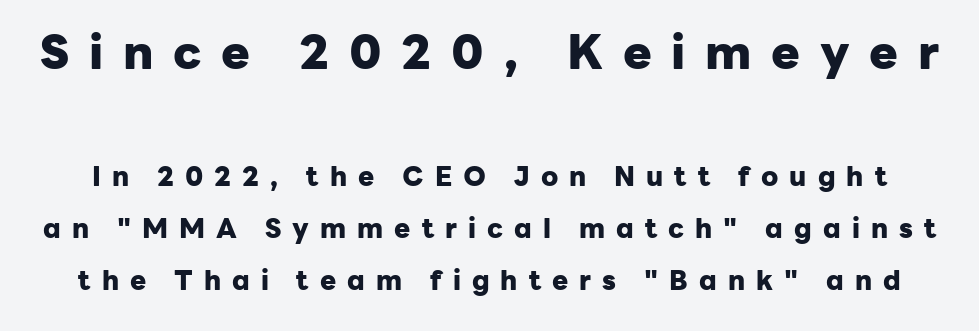
The image shows 48 px heavy sans-serif type, upright; set loose line spacing (1.94x), unusually wide letter spacing (+0.41 em), not underlined; the first (top) block is 1.78x larger; low stroke contrast and a medium x-height.
